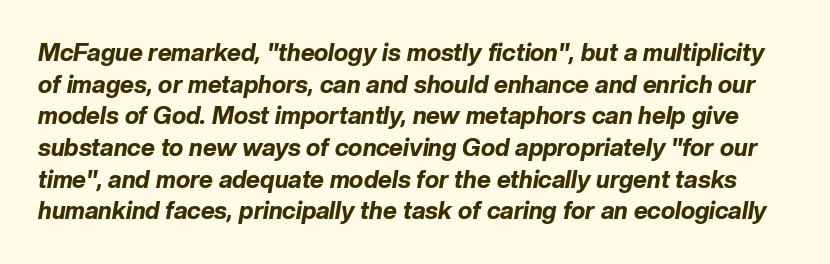
{"italic": "yes", "lean": "right", "slant_degrees": 10, "bold": "yes", "underline": "no", "line_spacing": "normal", "line_spacing_ratio": 1.32, "letter_spacing": "normal", "letter_spacing_em": 0.0, "glyph_px": 24}
